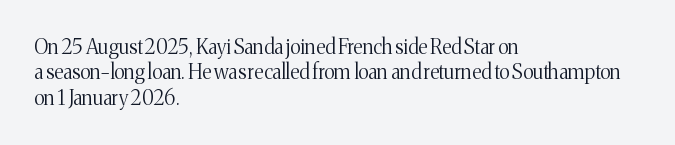
The image shows 20 px text type, upright; set left-aligned, normal line spacing (1.27x), normal letter spacing, not underlined.
